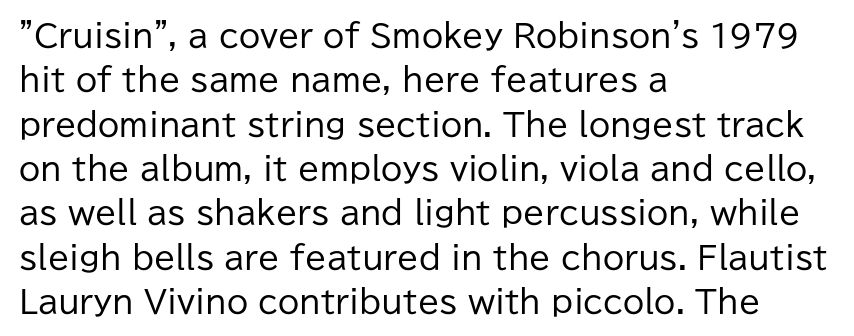
This rendering employs a face without finishing strokes, i.e., a sans-serif. The foot of each line stays bare and open. Each letter keeps its own natural width here, so spacing adapts to shape. Students, note that the glyphs here touch the page at normal intervals. The weight tops out at a normal text grade. Leading matches the norm, producing a regular column.
